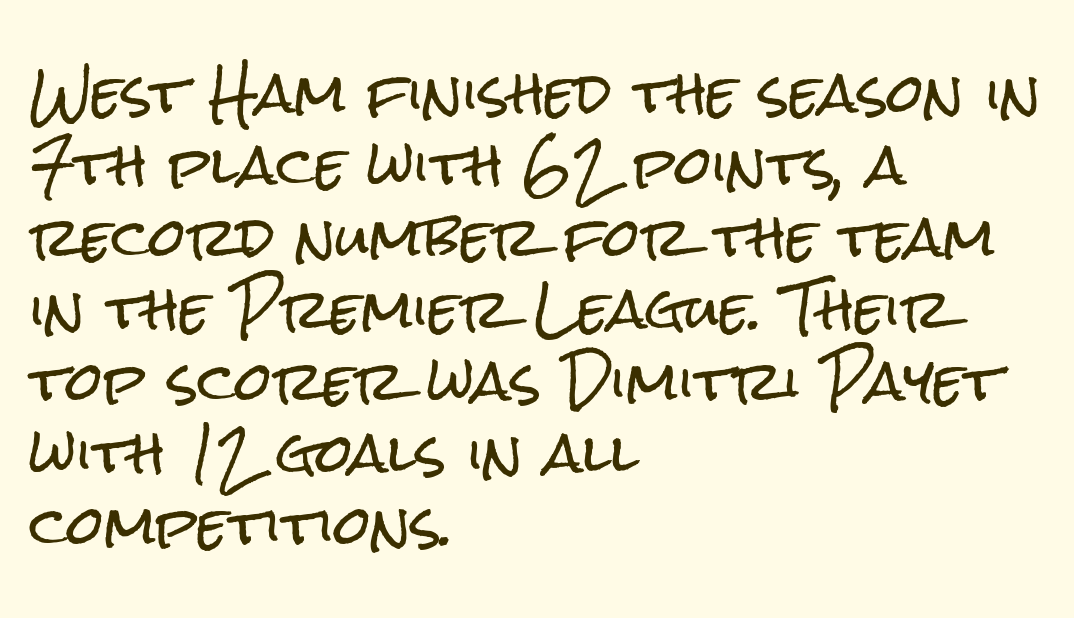
The image shows 53 px condensed sans-serif type, upright; set left-aligned, normal line spacing (1.36x), normal letter spacing, not underlined; low stroke contrast and a medium x-height.
